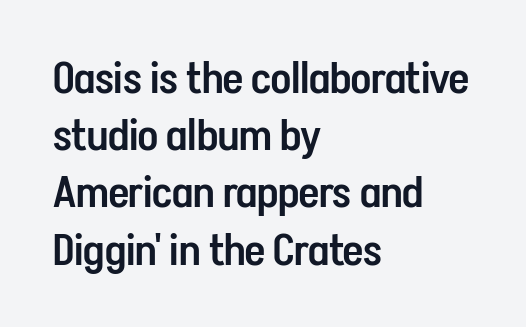
The image shows 44 px semibold, condensed sans-serif type, upright; set left-aligned, normal line spacing (1.3x), normal letter spacing, not underlined; low stroke contrast and a medium x-height.
